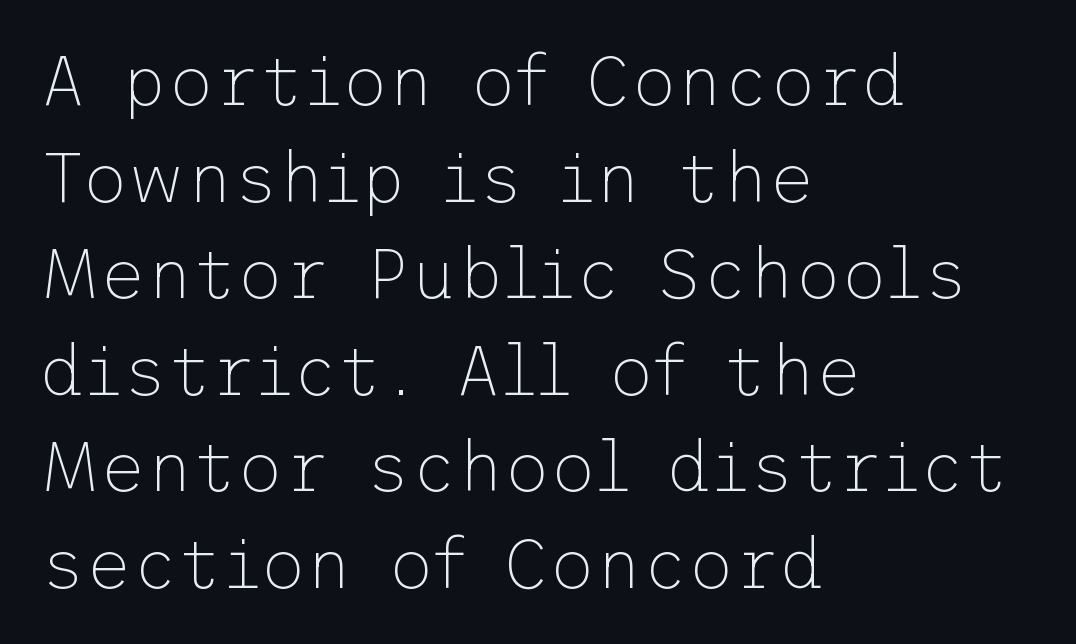
Q: Is the text bold? A: No.
Q: Is the text italic (slanted)? A: No, it is upright.
Q: Is the typeface a serif or a sans-serif typeface? A: Sans-serif.
Q: Is the text underlined? A: No.
Q: How is the paragraph aligned? A: Left-aligned.
Q: Is the spacing between letters normal or unusually wide? A: Normal.
Q: Is the spacing between lines tight, normal or loose? A: Normal.
Q: Width (condensed, normal, or wide)? A: Normal.
Q: Stroke contrast? A: Low.
Q: x-height? A: Medium.
